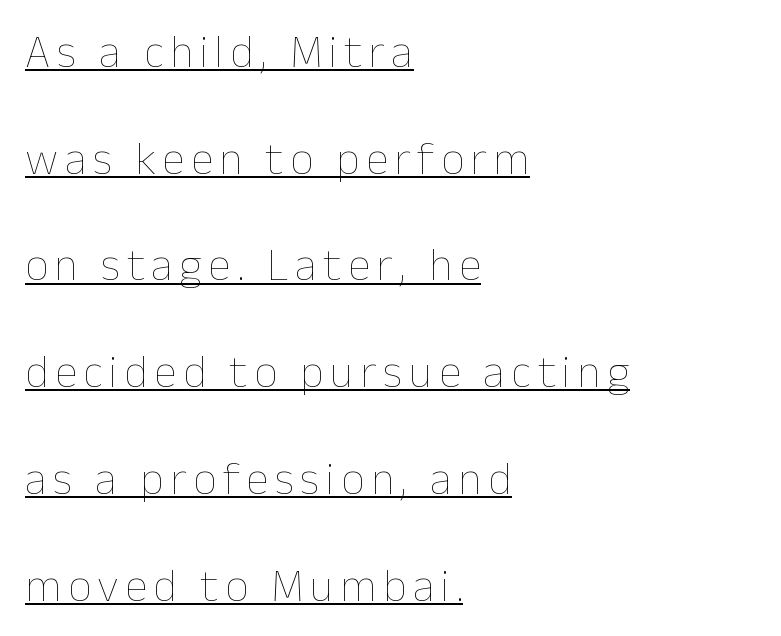
Summary of weight: not heavy and not bold. Looks like regular typesetting: each glyph gets only the width it needs. Typeset ragged right — the left edge is the straight one. The space between consecutive lines is lavish.
